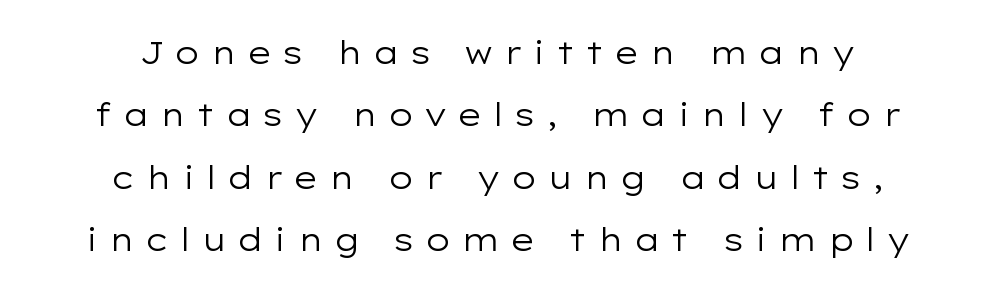
{"serif": "no", "italic": "no", "bold": "no", "weight": "regular", "width": "wide", "stroke_contrast": "low", "x_height": "medium", "monospaced": "no", "underline": "no", "align": "center", "line_spacing": "loose", "line_spacing_ratio": 2.01, "letter_spacing": "wide", "letter_spacing_em": 0.31, "glyph_px": 31}
